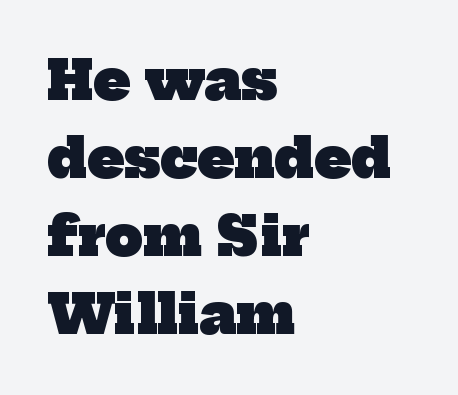
The image shows 53 px heavy serif type; set left-aligned, normal line spacing (1.47x), normal letter spacing, not underlined; low stroke contrast and a medium x-height.
